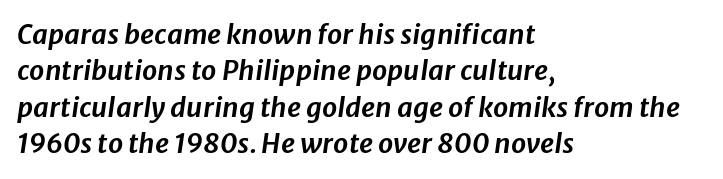
Line beginnings align vertically; line endings do not. The passage shown has conventional tracking throughout. The designer left line spacing at the default. The whole block is typeset with a tilt. Letters rest on an invisible, unmarked baseline.
